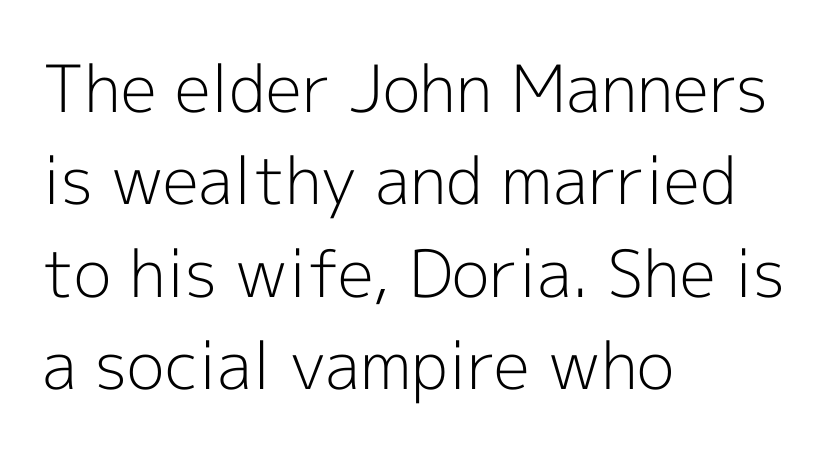
Q: Is the text bold? A: No.
Q: Is the text italic (slanted)? A: No, it is upright.
Q: Is the typeface a serif or a sans-serif typeface? A: Sans-serif.
Q: Is the text underlined? A: No.
Q: How is the paragraph aligned? A: Left-aligned.
Q: Is the spacing between letters normal or unusually wide? A: Normal.
Q: Is the spacing between lines tight, normal or loose? A: Normal.
Q: Width (condensed, normal, or wide)? A: Normal.
Q: x-height? A: Medium.
Q: Monospaced? A: No.
